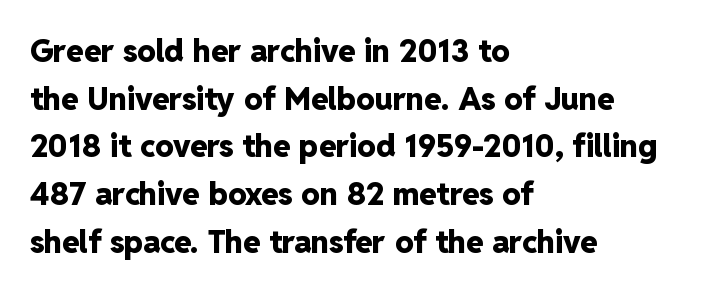
{"serif": "no", "italic": "no", "bold": "yes", "weight": "heavy", "width": "normal", "stroke_contrast": "low", "x_height": "medium", "monospaced": "no", "underline": "no", "align": "left", "line_spacing": "normal", "line_spacing_ratio": 1.54, "letter_spacing": "normal", "letter_spacing_em": 0.0, "glyph_px": 31}
